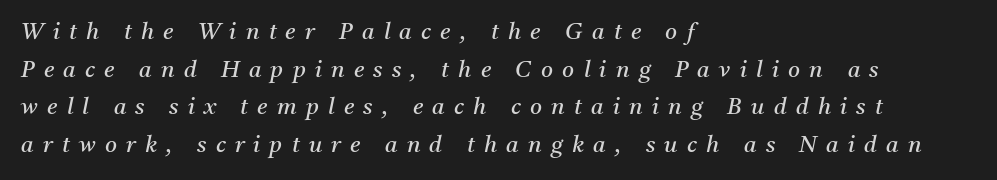
Q: Is the text bold? A: No.
Q: Is the text italic (slanted)? A: Yes, it leans right by about 11 degrees.
Q: Is the text underlined? A: No.
Q: How is the paragraph aligned? A: Left-aligned.
Q: Is the spacing between letters normal or unusually wide? A: Unusually wide.
Q: Is the spacing between lines tight, normal or loose? A: Normal.
